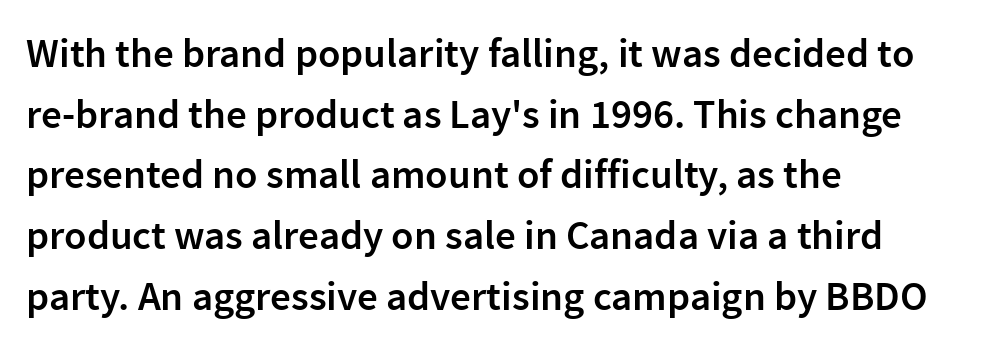
Q: Is the text bold? A: Semi-bold.
Q: Is the text italic (slanted)? A: No, it is upright.
Q: Is the typeface a serif or a sans-serif typeface? A: Sans-serif.
Q: Is the text underlined? A: No.
Q: How is the paragraph aligned? A: Left-aligned.
Q: Is the spacing between letters normal or unusually wide? A: Normal.
Q: Is the spacing between lines tight, normal or loose? A: Normal.
Q: Width (condensed, normal, or wide)? A: Normal.
Q: Stroke contrast? A: Low.
Q: x-height? A: Medium.
Q: Monospaced? A: No.
